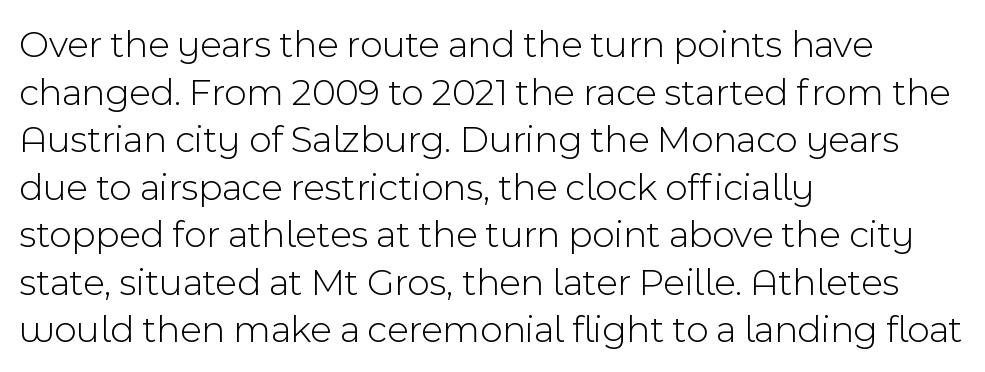
A light-to-regular cut is what we see here. These lines are rendered in a variable-pitch font. Check where the strokes stop: nothing finishes them off — pure sans. The horizontal fit of the characters is conventional and even. Clear beneath every line of the passage. A classic flush-left, rag-right setting is used for this passage.
